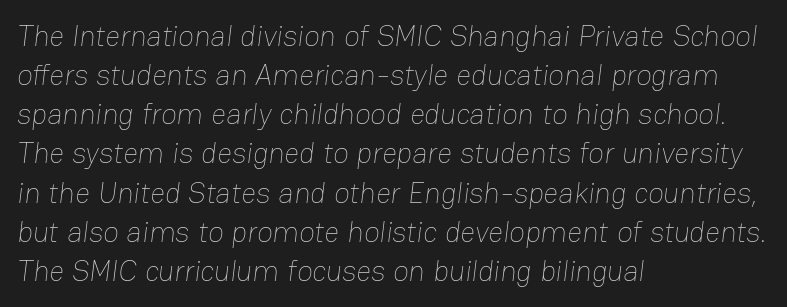
Q: Is the text bold? A: No.
Q: Is the text underlined? A: No.
Q: How is the paragraph aligned? A: Left-aligned.
Q: Is the spacing between letters normal or unusually wide? A: Normal.
Q: Is the spacing between lines tight, normal or loose? A: Normal.
Q: Width (condensed, normal, or wide)? A: Normal.
Q: Stroke contrast? A: Low.
Q: x-height? A: Medium.
Q: Monospaced? A: No.
